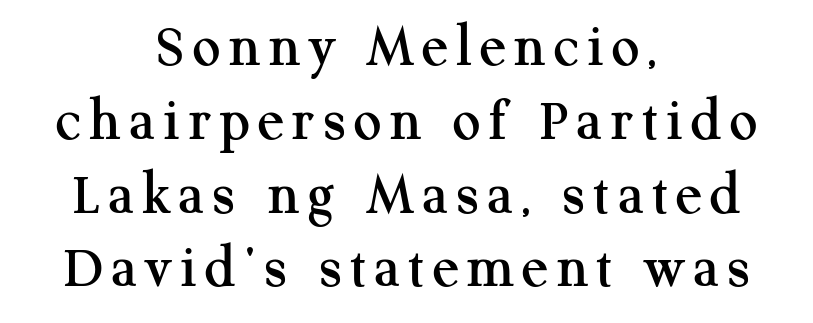
The axis of the letterforms is exactly vertical. Typeset on center — no edge is straight. Unmarked baselines from the first word to the last. The glyphs in this specimen are seriffed.
